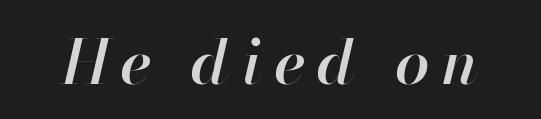
Q: Is the text bold? A: Semi-bold.
Q: Is the text italic (slanted)? A: Yes, it leans right by about 13 degrees.
Q: Is the text underlined? A: No.
Q: Is the spacing between letters normal or unusually wide? A: Unusually wide.
Q: Width (condensed, normal, or wide)? A: Normal.
Q: Stroke contrast? A: High.
Q: x-height? A: Small.
Q: Monospaced? A: No.
